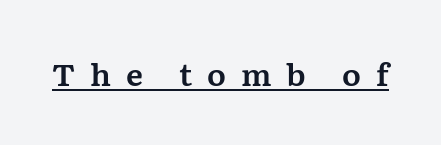
Examine the stroke ends and you'll spot serifs. The letters advance in unequal steps, a hallmark of proportional type. Looks like someone drew a line under every word here. The font's upright variant was chosen for this text. The tracking reads as deliberately expanded to a designer's eye.
